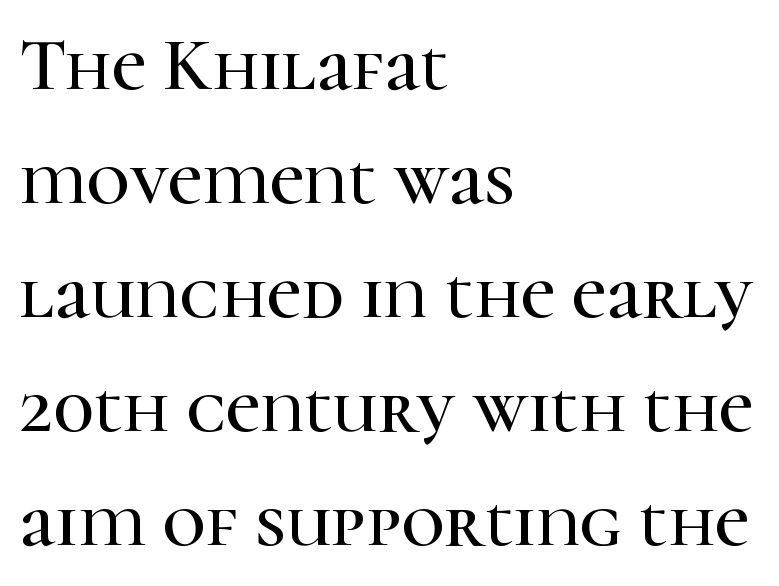
{"serif": "yes", "italic": "no", "width": "normal", "stroke_contrast": "high", "x_height": "medium", "monospaced": "no", "underline": "no", "align": "left", "line_spacing": "normal", "line_spacing_ratio": 1.52, "letter_spacing": "normal", "letter_spacing_em": 0.0, "glyph_px": 75}
